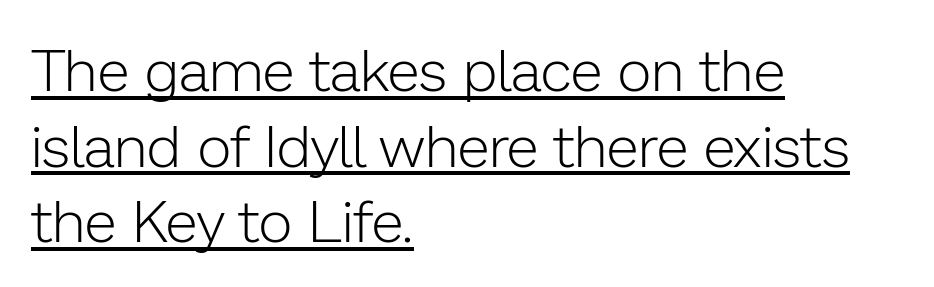
Q: Is the text bold? A: No.
Q: Is the text italic (slanted)? A: No, it is upright.
Q: Is the typeface a serif or a sans-serif typeface? A: Sans-serif.
Q: Is the text underlined? A: Yes.
Q: How is the paragraph aligned? A: Left-aligned.
Q: Is the spacing between letters normal or unusually wide? A: Normal.
Q: Is the spacing between lines tight, normal or loose? A: Normal.
Q: Width (condensed, normal, or wide)? A: Normal.
Q: Stroke contrast? A: Low.
Q: x-height? A: Medium.
Q: Monospaced? A: No.
